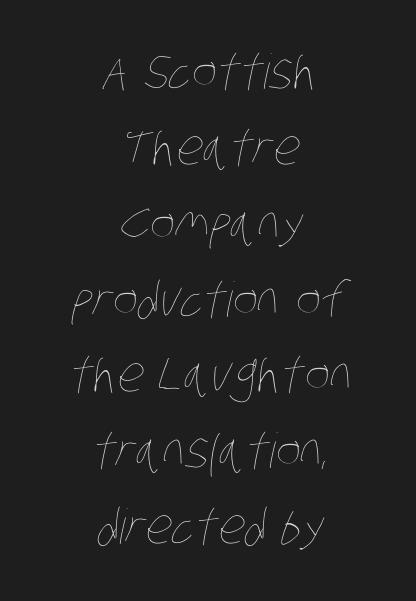
Line starts and ends both wander, symmetrically. Whoever set this chose a conventional vertical rhythm. Weight: regular or lighter. Letter spacing: default.
